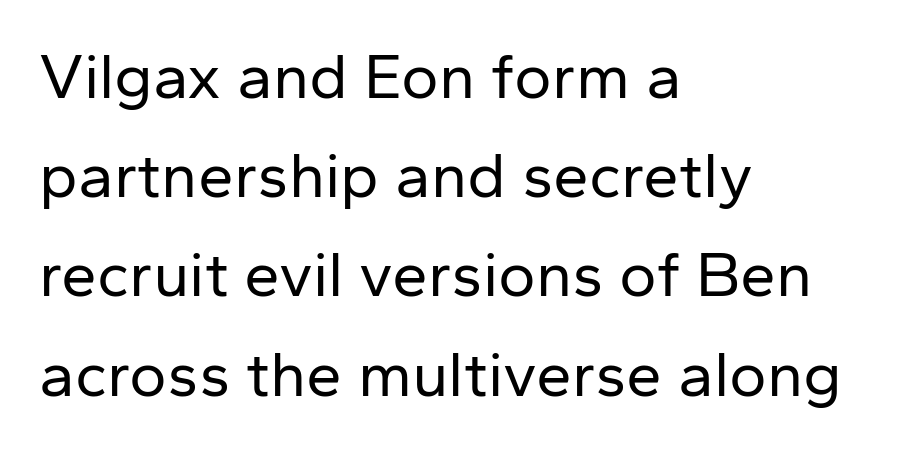
Note the varied advance widths — an 'i' is clearly narrower than an 'm'. Stroke thickness stays within the range of a standard reading face or lighter. Style check: upright. The setting favours the left margin, as ordinary paragraphs usually do.
